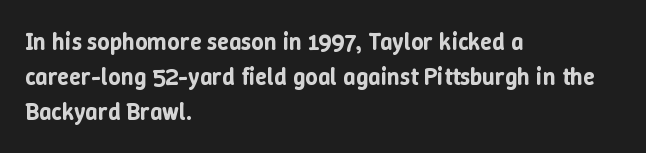
This sample keeps an unexceptional amount of space between lines. These lines keep a tight, regular rhythm from letter to letter. Every stem runs plumb, perpendicular to the baseline. Reading down the block, your eye returns to a fixed left position each line. The string is rendered with underlining switched off.
